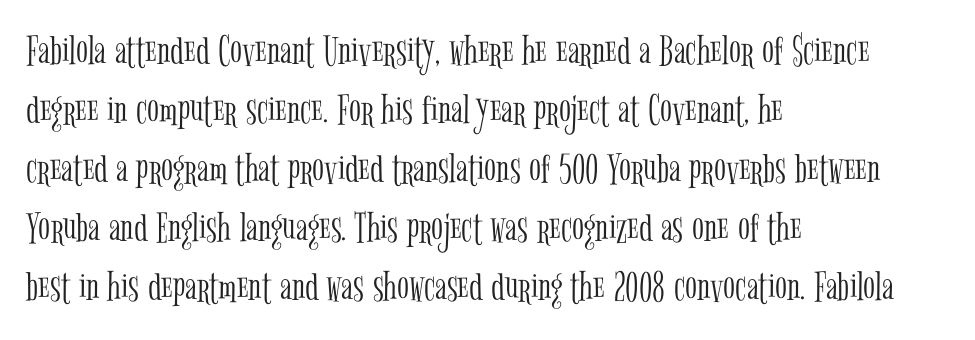
This sample uses an upright cut, with every glyph sitting square on the baseline. Compared with a centered layout, this one pins lines to the left instead. The passage shown is typed in a proportional face where columns would drift. Regarding leading, the lines here are spaced in the standard way. Caption: face not bold, strokes unweighted.
